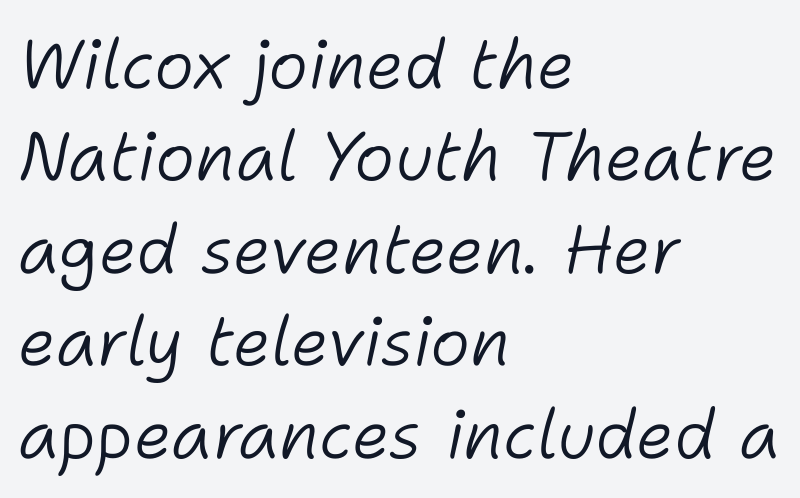
Q: Is the text bold? A: No.
Q: Is the text italic (slanted)? A: Yes, it leans right by about 11 degrees.
Q: Is the text underlined? A: No.
Q: How is the paragraph aligned? A: Left-aligned.
Q: Is the spacing between letters normal or unusually wide? A: Normal.
Q: Is the spacing between lines tight, normal or loose? A: Normal.
Q: Width (condensed, normal, or wide)? A: Normal.
Q: Stroke contrast? A: Low.
Q: x-height? A: Medium.
Q: Monospaced? A: No.
